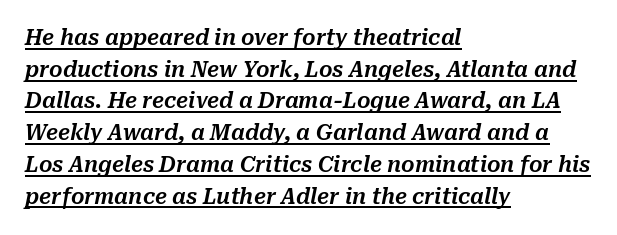
The image shows 21 px text type, italic (leaning right); set left-aligned, normal line spacing (1.51x), normal letter spacing, underlined.
